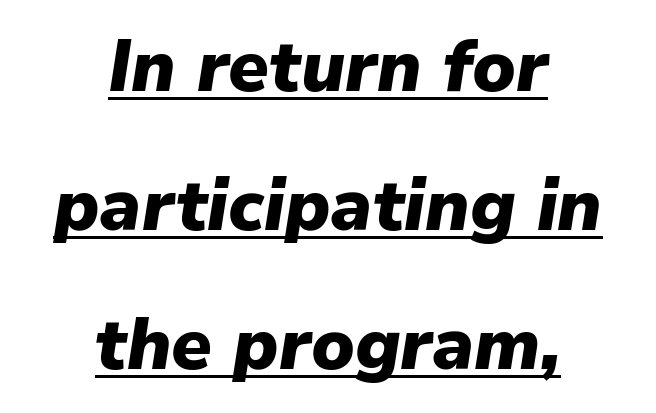
{"italic": "yes", "lean": "right", "slant_degrees": 9, "bold": "yes", "weight": "heavy", "width": "normal", "stroke_contrast": "low", "x_height": "medium", "monospaced": "no", "underline": "yes", "align": "center", "line_spacing": "loose", "line_spacing_ratio": 1.93, "letter_spacing": "normal", "letter_spacing_em": 0.0, "glyph_px": 72}
